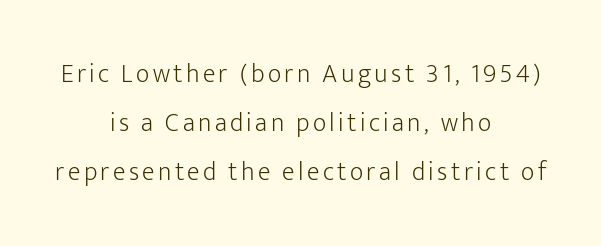
{"italic": "no", "bold": "no", "underline": "no", "align": "center", "line_spacing_ratio": 1.88, "glyph_px": 26}
